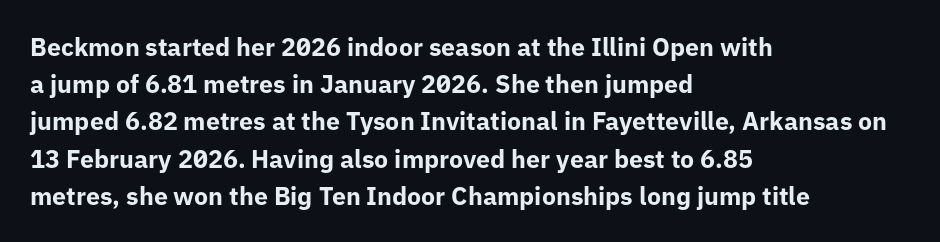
The image shows 25 px bold type, upright; set left-aligned, normal line spacing (1.49x), normal letter spacing, not underlined.
